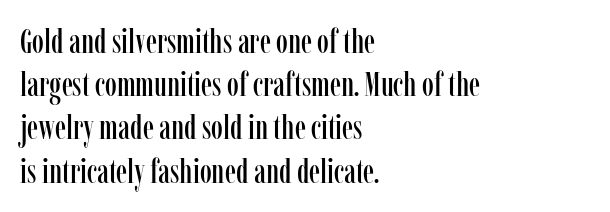
No italicization has been applied; the sample stays upright. This is serif lettering, the kind often seen in printed books. The rows are spaced the way most documents space them. Only glyphs here, with clear space below each row. The rendering uses natural spacing where letterforms have individual widths.
